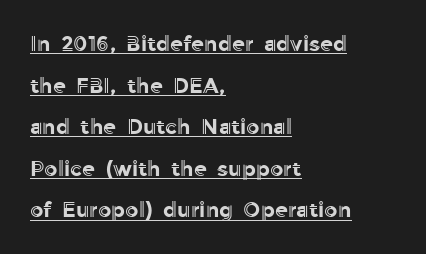
Q: Is the text italic (slanted)? A: No, it is upright.
Q: Is the text underlined? A: Yes.
Q: How is the paragraph aligned? A: Left-aligned.
Q: Is the spacing between letters normal or unusually wide? A: Normal.
Q: Is the spacing between lines tight, normal or loose? A: Loose.
